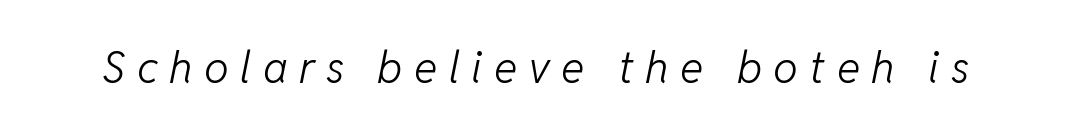
When letters slant like this, we call the style italic. Spacing verdict: proportional, widths tailored to each character. Underlining? Definitely not there. Glyph-to-glyph distance is far greater than everyday printed text.
